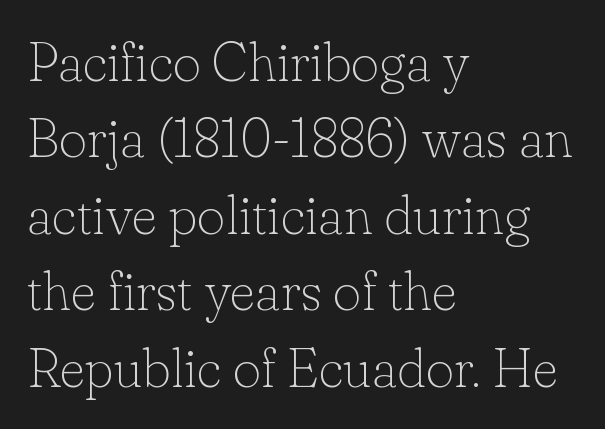
{"serif": "yes", "italic": "no", "bold": "no", "weight": "thin", "width": "normal", "stroke_contrast": "low", "x_height": "small", "monospaced": "no", "underline": "no", "align": "left", "line_spacing": "normal", "line_spacing_ratio": 1.39, "letter_spacing": "normal", "letter_spacing_em": 0.0, "glyph_px": 55}
